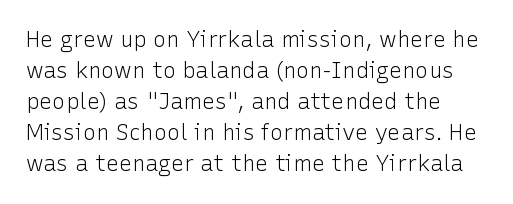
Q: Is the text bold? A: No.
Q: Is the text italic (slanted)? A: No, it is upright.
Q: Is the text underlined? A: No.
Q: Is the spacing between letters normal or unusually wide? A: Normal.
Q: Is the spacing between lines tight, normal or loose? A: Normal.
